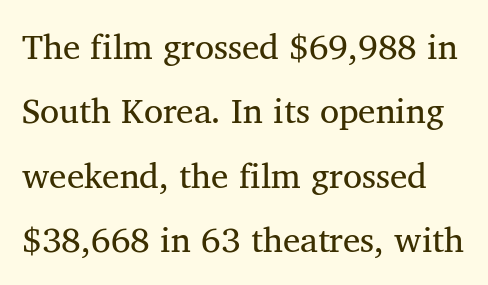
{"serif": "yes", "italic": "no", "width": "normal", "stroke_contrast": "medium", "x_height": "medium", "monospaced": "no", "underline": "no", "line_spacing_ratio": 1.84, "letter_spacing": "normal", "letter_spacing_em": 0.0, "glyph_px": 35}
